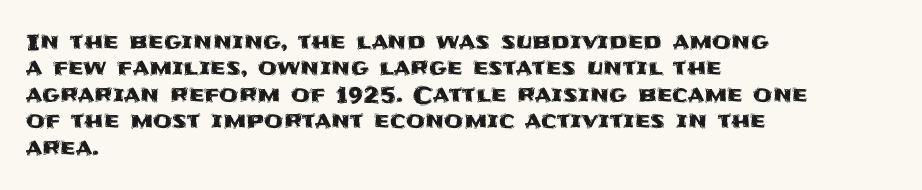
The image shows 22 px text type, upright; set left-aligned, line spacing 1.2x, normal letter spacing, not underlined.
